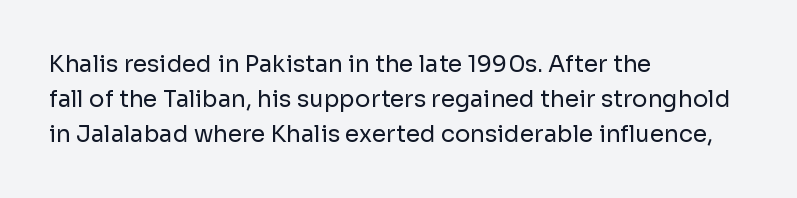
Weight: not bold — regular or lighter. The typesetter chose a ragged-right arrangement here. Each new line begins a customary step beneath the previous one. You could call the tracking neutral — neither tight nor loose. Only glyphs here, with clear space below each row. You can tell it's not italic because the verticals are truly vertical.
